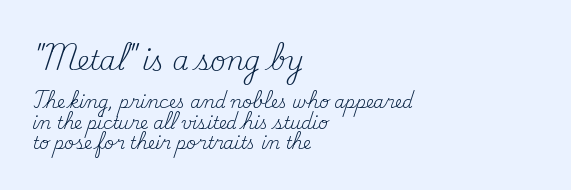
{"bold": "no", "underline": "no", "align": "left", "line_spacing_ratio": 1.18, "letter_spacing": "normal", "letter_spacing_em": 0.0, "larger_block": "first", "size_ratio": 1.53, "glyph_px": 26}
